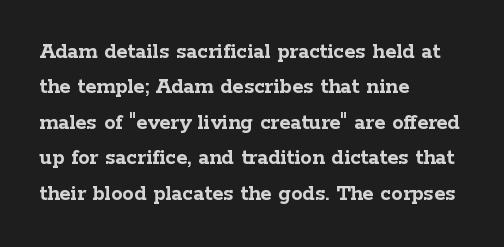
The strip under each line holds only bare page. The designer left line spacing at the default. Typeset ragged right — the left edge is the straight one. Heavy-handed strokes throughout: this text is bold.
